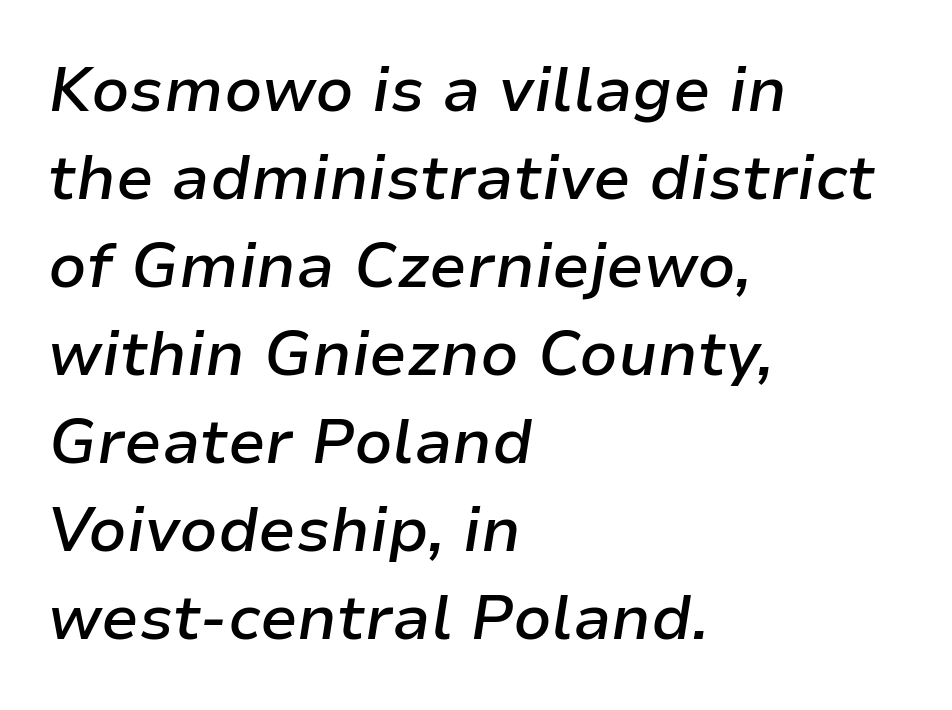
{"italic": "yes", "lean": "right", "slant_degrees": 9, "bold": "semi", "weight": "semibold", "width": "normal", "stroke_contrast": "low", "x_height": "medium", "monospaced": "no", "underline": "no", "align": "left", "line_spacing": "normal", "line_spacing_ratio": 1.42, "letter_spacing": "normal", "letter_spacing_em": 0.0, "glyph_px": 62}
